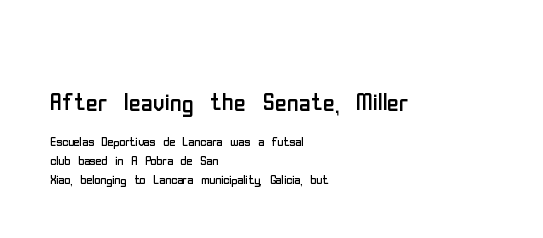
The image shows 33 px regular-weight, condensed sans-serif type, upright; set left-aligned, line spacing 1.2x, normal letter spacing, not underlined; the first (top) block is 2.06x larger; low stroke contrast and a medium x-height.
